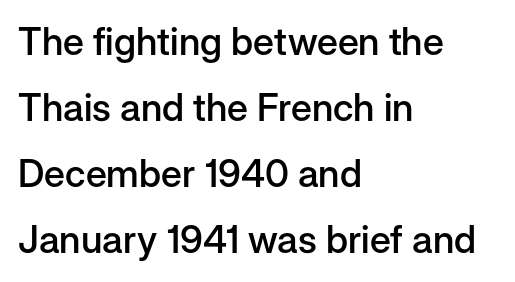
Q: Is the text bold? A: Semi-bold.
Q: Is the text italic (slanted)? A: No, it is upright.
Q: Is the typeface a serif or a sans-serif typeface? A: Sans-serif.
Q: Is the text underlined? A: No.
Q: How is the paragraph aligned? A: Left-aligned.
Q: Is the spacing between letters normal or unusually wide? A: Normal.
Q: Width (condensed, normal, or wide)? A: Normal.
Q: Stroke contrast? A: Low.
Q: x-height? A: Medium.
Q: Monospaced? A: No.
